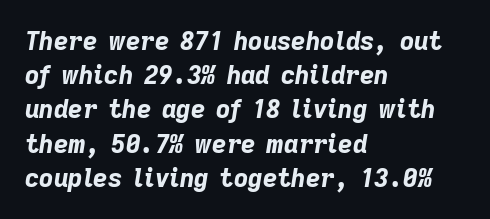
The image shows 25 px bold type, italic (leaning right); set left-aligned, normal line spacing (1.37x), normal letter spacing, not underlined.
